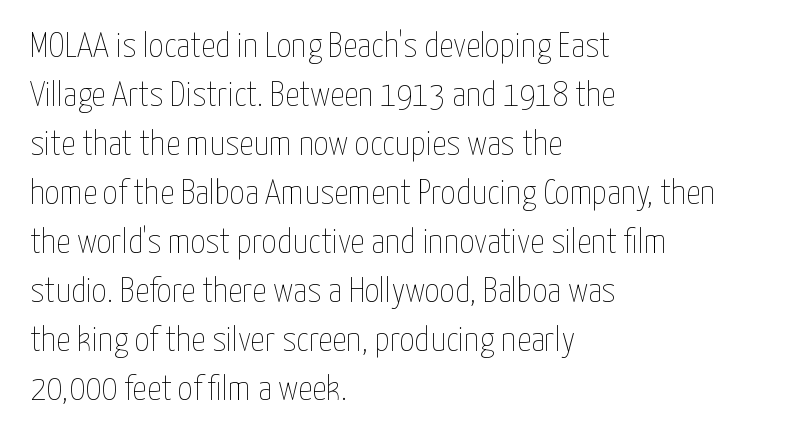
Q: Is the text bold? A: No.
Q: Is the text italic (slanted)? A: No, it is upright.
Q: Is the text underlined? A: No.
Q: How is the paragraph aligned? A: Left-aligned.
Q: Is the spacing between letters normal or unusually wide? A: Normal.
Q: Is the spacing between lines tight, normal or loose? A: Normal.
Q: Width (condensed, normal, or wide)? A: Condensed.
Q: Stroke contrast? A: Low.
Q: x-height? A: Medium.
Q: Monospaced? A: No.
